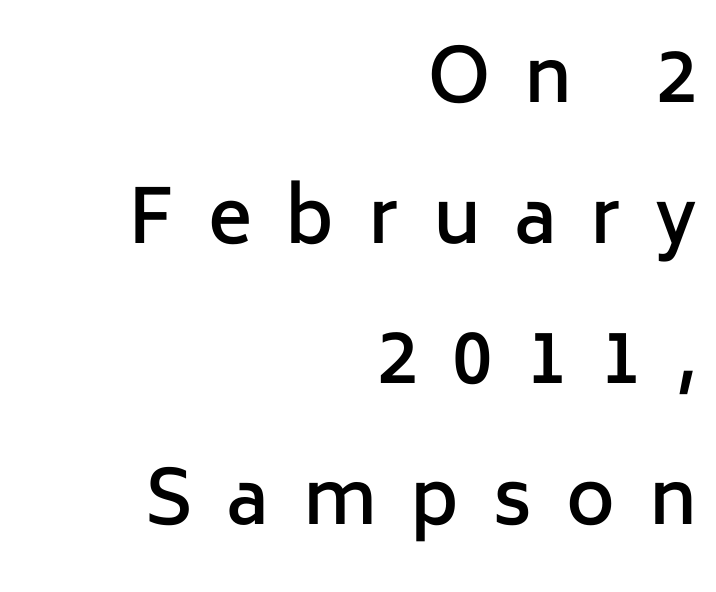
Q: Is the text bold? A: Semi-bold.
Q: Is the text italic (slanted)? A: No, it is upright.
Q: Is the typeface a serif or a sans-serif typeface? A: Sans-serif.
Q: Is the text underlined? A: No.
Q: How is the paragraph aligned? A: Right-aligned.
Q: Is the spacing between letters normal or unusually wide? A: Unusually wide.
Q: Is the spacing between lines tight, normal or loose? A: Loose.
Q: Width (condensed, normal, or wide)? A: Normal.
Q: Stroke contrast? A: Low.
Q: x-height? A: Medium.
Q: Monospaced? A: No.
